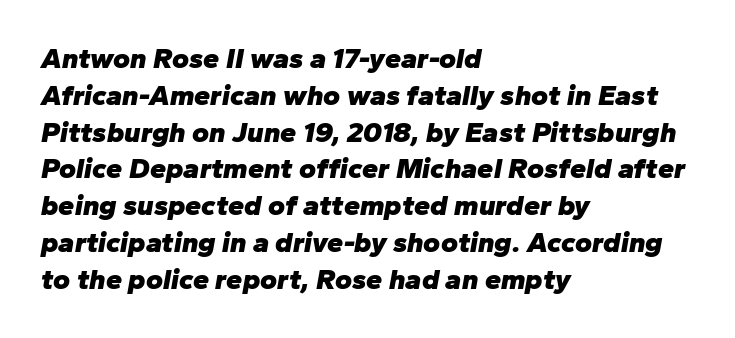
{"italic": "yes", "lean": "right", "slant_degrees": 10, "bold": "yes", "weight": "heavy", "width": "normal", "stroke_contrast": "low", "x_height": "medium", "monospaced": "no", "underline": "no", "align": "left", "line_spacing": "normal", "line_spacing_ratio": 1.27, "letter_spacing": "normal", "letter_spacing_em": 0.0, "glyph_px": 29}
